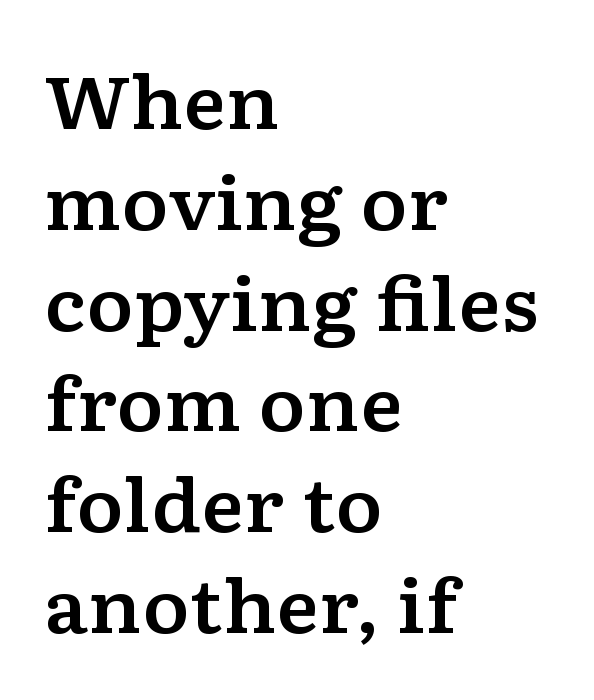
The designer left line spacing at the default. Spacing verdict: proportional, widths tailored to each character. In terms of letterspacing, this is plain default setting. Tall strokes in this sample are plumb rather than angled. The passage is arranged the way most books set body copy — flush left. Descenders are the only things crossing below the line.
